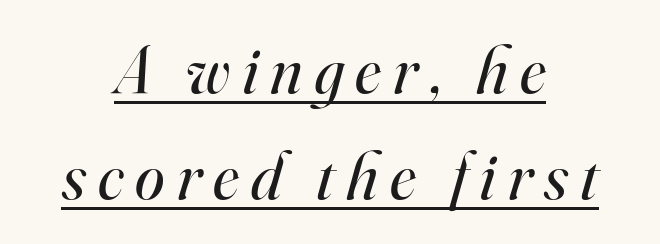
This rendering features underlined lettering. These lines sit exactly where default settings would place them. Which margin do the lines hug? Neither — every line sits in the middle. The letters are slanted; this is an italic face.
